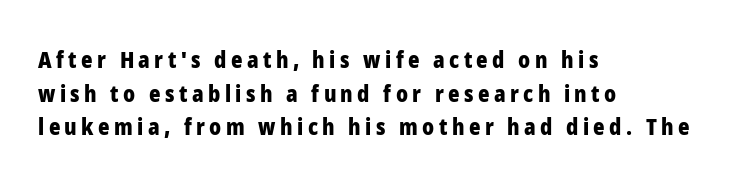
The baseline area is clear. Heft: maximum for text — a bold. The lines are quadded left. Students, note that the glyphs here are deliberately spaced far apart. Leading: standard. The typography opts for an upright posture over an oblique one.
